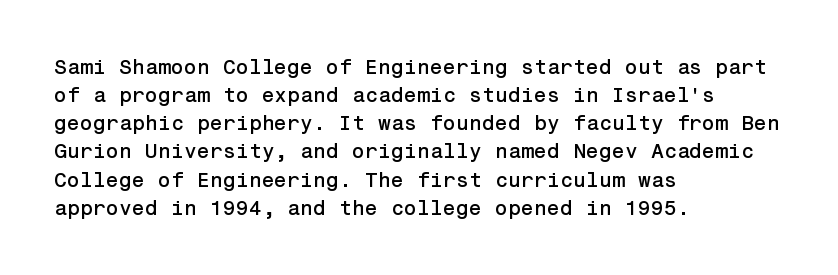
Teacher's note: observe the even left margin — that is flush-left alignment. No italicization has been applied; the sample stays upright. Clear beneath every line of the passage. Honestly, the letter spacing is just normal — you wouldn't notice it. A typesetter would call this leading conventional body-copy spacing.
